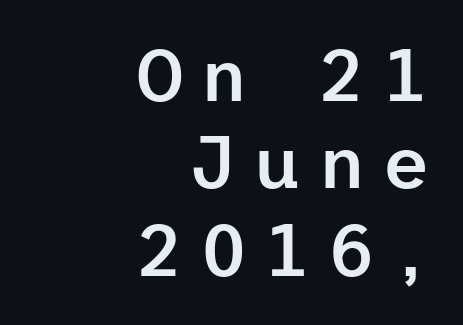
Q: Is the text bold? A: Semi-bold.
Q: Is the text italic (slanted)? A: No, it is upright.
Q: Is the typeface a serif or a sans-serif typeface? A: Sans-serif.
Q: Is the text underlined? A: No.
Q: How is the paragraph aligned? A: Right-aligned.
Q: Is the spacing between letters normal or unusually wide? A: Unusually wide.
Q: Width (condensed, normal, or wide)? A: Normal.
Q: Stroke contrast? A: Low.
Q: x-height? A: Medium.
